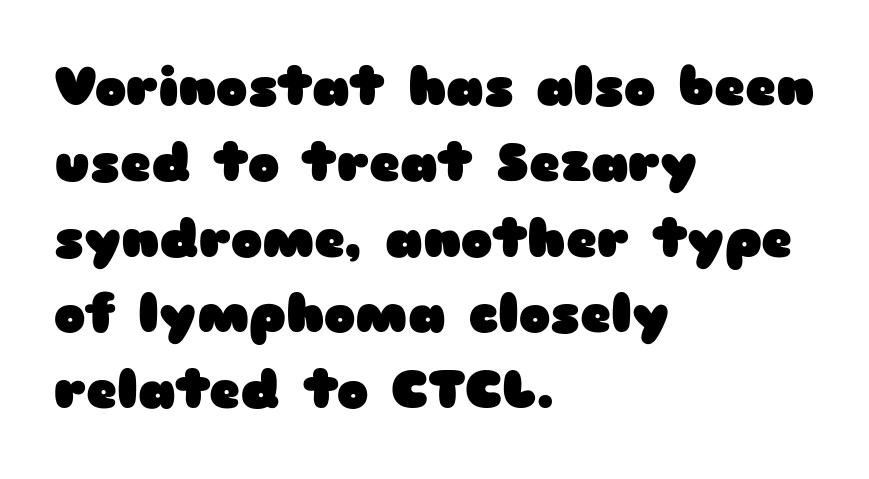
Q: Is the text bold? A: Yes.
Q: Is the text italic (slanted)? A: No, it is upright.
Q: Is the typeface a serif or a sans-serif typeface? A: Sans-serif.
Q: Is the text underlined? A: No.
Q: How is the paragraph aligned? A: Left-aligned.
Q: Is the spacing between letters normal or unusually wide? A: Normal.
Q: Is the spacing between lines tight, normal or loose? A: Normal.
Q: Width (condensed, normal, or wide)? A: Wide.
Q: Stroke contrast? A: Low.
Q: x-height? A: Medium.
Q: Monospaced? A: No.
